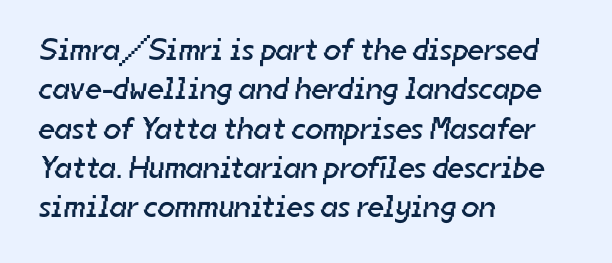
Q: Is the text bold? A: No.
Q: Is the typeface a serif or a sans-serif typeface? A: Sans-serif.
Q: Is the text underlined? A: No.
Q: How is the paragraph aligned? A: Left-aligned.
Q: Is the spacing between letters normal or unusually wide? A: Normal.
Q: Is the spacing between lines tight, normal or loose? A: Normal.
Q: Width (condensed, normal, or wide)? A: Normal.
Q: Stroke contrast? A: Low.
Q: x-height? A: Medium.
Q: Monospaced? A: No.
